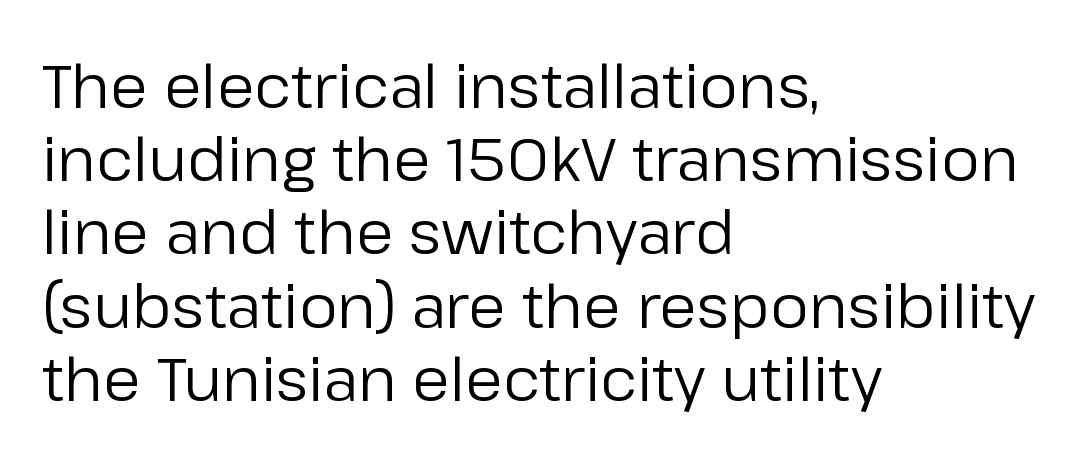
{"serif": "no", "italic": "no", "bold": "no", "weight": "regular", "width": "normal", "stroke_contrast": "low", "x_height": "medium", "monospaced": "no", "underline": "no", "align": "left", "line_spacing_ratio": 1.2, "letter_spacing": "normal", "letter_spacing_em": 0.0, "glyph_px": 61}
